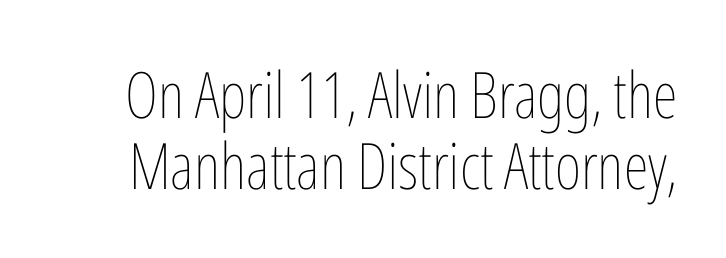
Q: Is the text bold? A: No.
Q: Is the text italic (slanted)? A: No, it is upright.
Q: Is the text underlined? A: No.
Q: Is the spacing between letters normal or unusually wide? A: Normal.
Q: Is the spacing between lines tight, normal or loose? A: Tight.
Q: Width (condensed, normal, or wide)? A: Condensed.
Q: Stroke contrast? A: Low.
Q: x-height? A: Medium.
Q: Monospaced? A: No.
